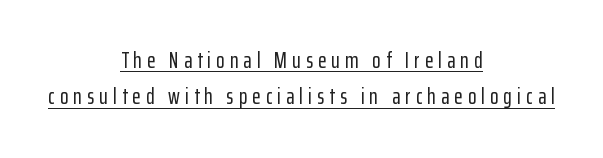
The image shows 22 px text type, upright; set centered, normal line spacing (1.65x), unusually wide letter spacing (+0.23 em), underlined.
